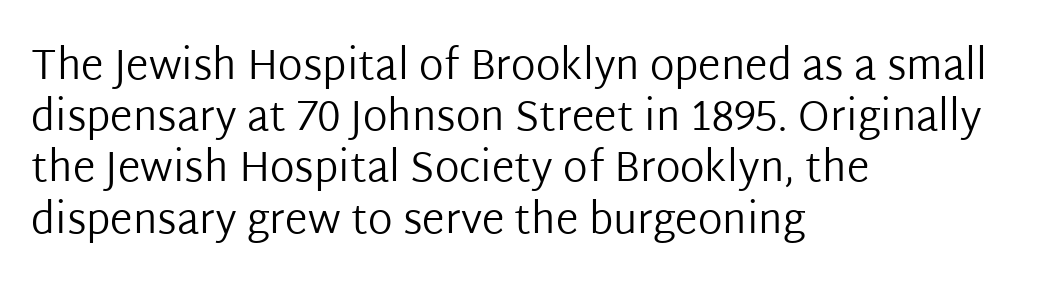
The image shows 41 px regular-weight sans-serif type, upright; set left-aligned, normal line spacing (1.25x), normal letter spacing, not underlined; low stroke contrast and a medium x-height.
